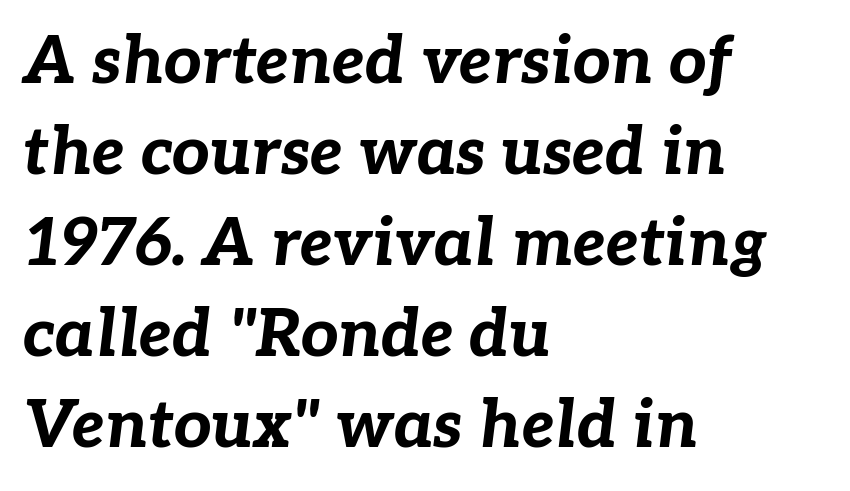
Q: Is the text bold? A: Yes.
Q: Is the text italic (slanted)? A: Yes, it leans right by about 7 degrees.
Q: Is the text underlined? A: No.
Q: How is the paragraph aligned? A: Left-aligned.
Q: Is the spacing between letters normal or unusually wide? A: Normal.
Q: Is the spacing between lines tight, normal or loose? A: Normal.
Q: Width (condensed, normal, or wide)? A: Normal.
Q: Stroke contrast? A: Low.
Q: x-height? A: Medium.
Q: Monospaced? A: No.
